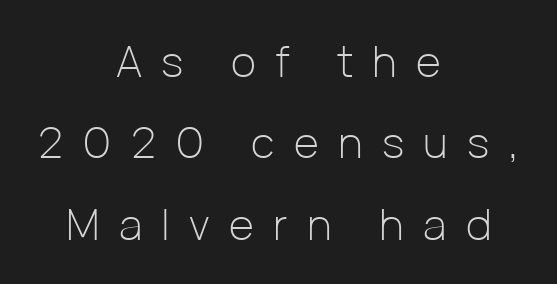
{"serif": "no", "italic": "no", "bold": "no", "weight": "light", "width": "normal", "stroke_contrast": "low", "x_height": "medium", "monospaced": "no", "underline": "no", "align": "center", "line_spacing_ratio": 1.89, "letter_spacing": "wide", "letter_spacing_em": 0.45, "glyph_px": 43}
